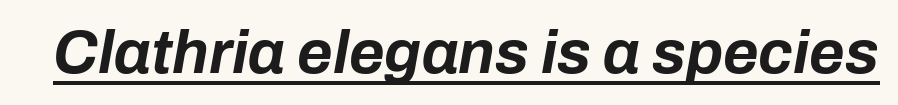
The image shows 61 px bold type, italic (leaning right); set normal letter spacing, underlined; low stroke contrast and a medium x-height.
